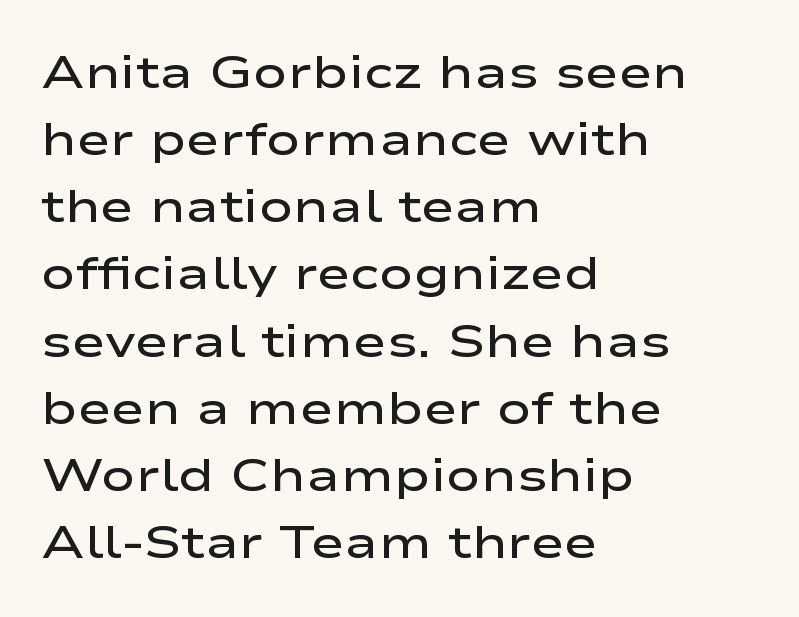
Spacing verdict: proportional, widths tailored to each character. Caption: multi-line text, flush left, ragged right. Unmarked baselines from the first word to the last. These lines keep a tight, regular rhythm from letter to letter. This sample uses a sans-serif face. A roman cut, with each character standing at attention.
